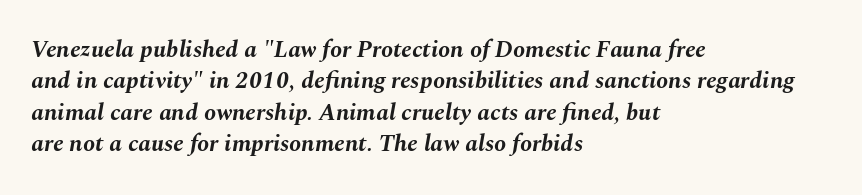
Q: Is the text bold? A: Yes.
Q: Is the text italic (slanted)? A: Yes, it leans right by about 10 degrees.
Q: Is the text underlined? A: No.
Q: How is the paragraph aligned? A: Left-aligned.
Q: Is the spacing between letters normal or unusually wide? A: Normal.
Q: Is the spacing between lines tight, normal or loose? A: Normal.
